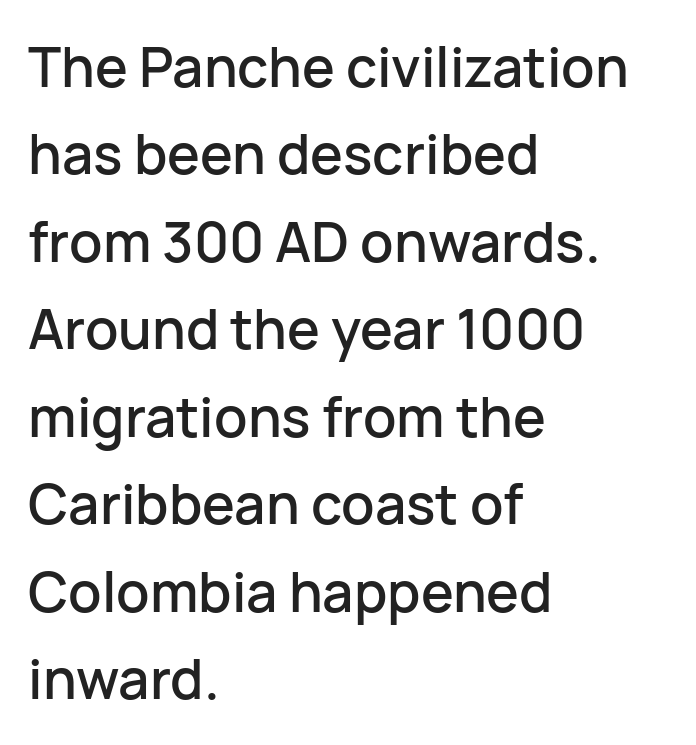
The image shows 55 px sans-serif type, upright; set left-aligned, normal line spacing (1.59x), normal letter spacing, not underlined; low stroke contrast and a medium x-height.
